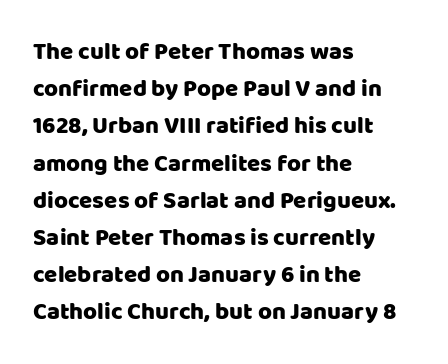
{"italic": "no", "underline": "no", "align": "left", "line_spacing": "normal", "line_spacing_ratio": 1.55, "letter_spacing": "normal", "letter_spacing_em": 0.0, "glyph_px": 24}
